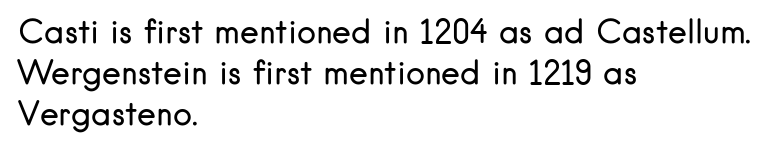
Q: Is the text bold? A: No.
Q: Is the text italic (slanted)? A: No, it is upright.
Q: Is the typeface a serif or a sans-serif typeface? A: Sans-serif.
Q: Is the text underlined? A: No.
Q: How is the paragraph aligned? A: Left-aligned.
Q: Is the spacing between letters normal or unusually wide? A: Normal.
Q: Is the spacing between lines tight, normal or loose? A: Normal.
Q: Width (condensed, normal, or wide)? A: Normal.
Q: Stroke contrast? A: Low.
Q: x-height? A: Small.
Q: Monospaced? A: No.
